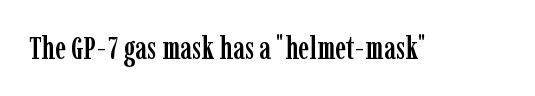
Q: Is the text italic (slanted)? A: No, it is upright.
Q: Is the typeface a serif or a sans-serif typeface? A: Serif.
Q: Is the text underlined? A: No.
Q: Is the spacing between letters normal or unusually wide? A: Normal.
Q: Width (condensed, normal, or wide)? A: Condensed.
Q: Stroke contrast? A: Low.
Q: x-height? A: Medium.
Q: Monospaced? A: No.
